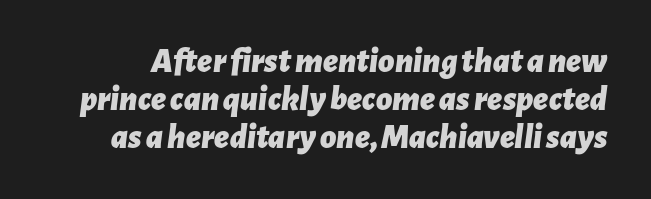
The letters advance in unequal steps, a hallmark of proportional type. Observe the ordinary spacing: letters are neighbours, not strangers. Words float on clear page, feet unadorned. The passage shown stacks its lines with hardly any gap.
